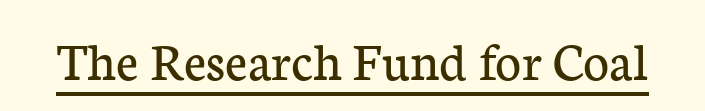
In terms of letterform style, serifs are clearly present. Proportional: the letters do not fall into vertical columns. Heft: none added — not bold. Italic: no, the glyphs are upright roman.
